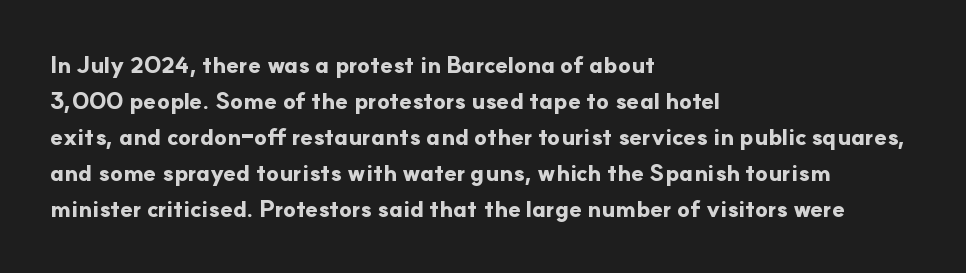
Q: Is the text bold? A: Yes.
Q: Is the text italic (slanted)? A: No, it is upright.
Q: Is the text underlined? A: No.
Q: How is the paragraph aligned? A: Left-aligned.
Q: Is the spacing between letters normal or unusually wide? A: Normal.
Q: Is the spacing between lines tight, normal or loose? A: Normal.
